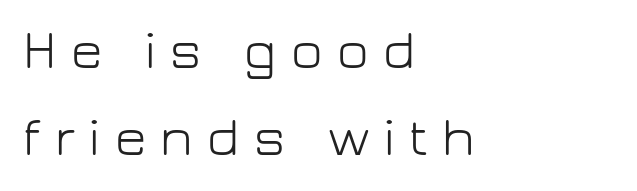
{"serif": "no", "italic": "no", "bold": "no", "weight": "light", "width": "normal", "stroke_contrast": "low", "x_height": "medium", "monospaced": "no", "underline": "no", "align": "left", "line_spacing": "normal", "line_spacing_ratio": 1.61, "letter_spacing": "wide", "letter_spacing_em": 0.27, "glyph_px": 54}
